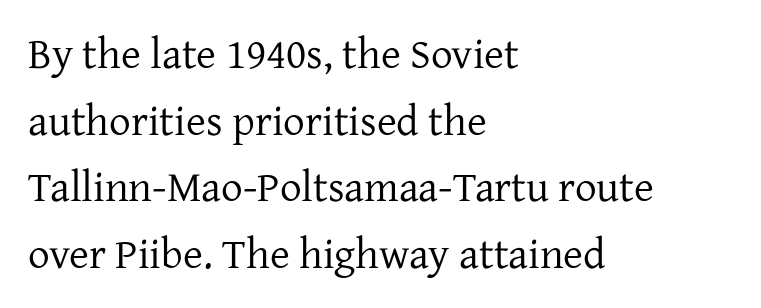
This sample uses plain, unmodified letter spacing. Do the characters align in a grid? No, the font is proportional. Clear beneath every line of the passage. Is this a sans? No — the strokes have serifs. In terms of leading, this rendering sits right in the middle. The lines are quadded left.
